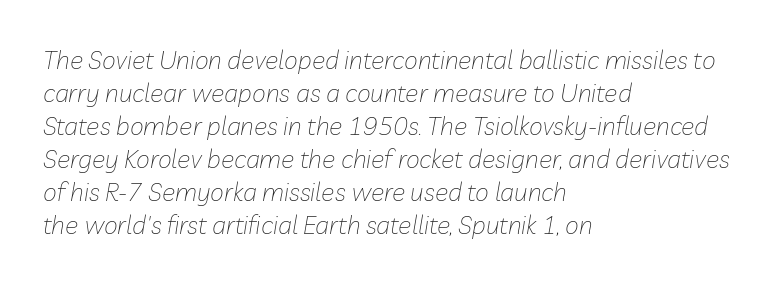
Q: Is the text bold? A: No.
Q: Is the text italic (slanted)? A: Yes, it leans right by about 10 degrees.
Q: Is the text underlined? A: No.
Q: How is the paragraph aligned? A: Left-aligned.
Q: Is the spacing between letters normal or unusually wide? A: Normal.
Q: Is the spacing between lines tight, normal or loose? A: Normal.
